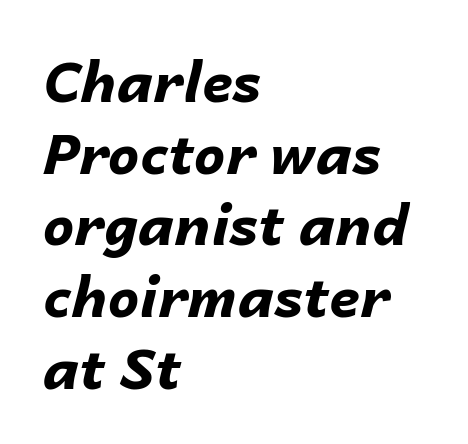
{"italic": "yes", "lean": "right", "slant_degrees": 14, "bold": "yes", "weight": "bold", "width": "normal", "stroke_contrast": "low", "x_height": "medium", "monospaced": "no", "underline": "no", "align": "left", "line_spacing": "normal", "line_spacing_ratio": 1.28, "letter_spacing": "normal", "letter_spacing_em": 0.0, "glyph_px": 56}
